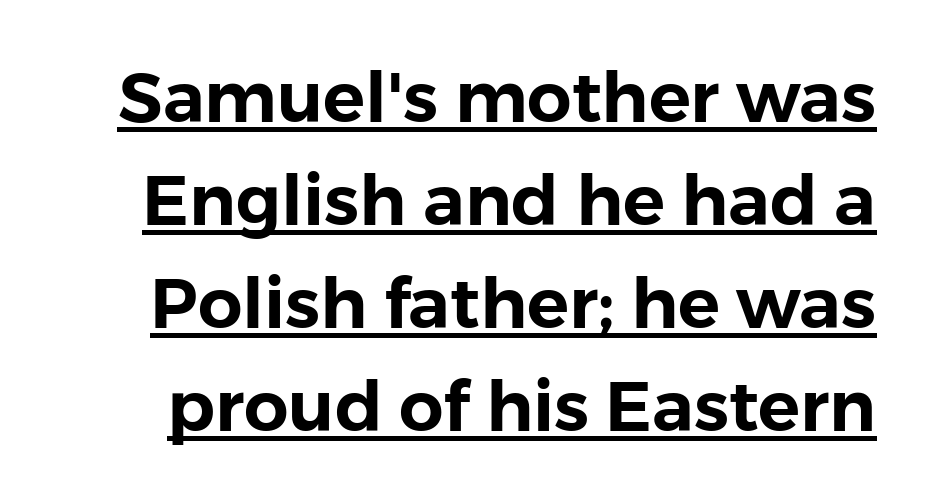
The image shows 70 px sans-serif type, upright; set normal line spacing (1.47x), normal letter spacing, underlined; a medium x-height.
